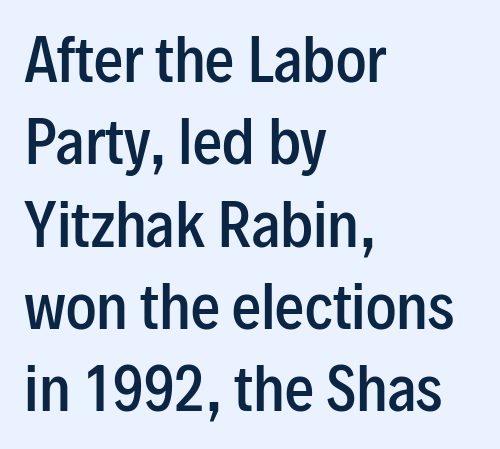
Q: Is the text bold? A: Semi-bold.
Q: Is the text italic (slanted)? A: No, it is upright.
Q: Is the typeface a serif or a sans-serif typeface? A: Sans-serif.
Q: Is the text underlined? A: No.
Q: How is the paragraph aligned? A: Left-aligned.
Q: Is the spacing between letters normal or unusually wide? A: Normal.
Q: Is the spacing between lines tight, normal or loose? A: Normal.
Q: Width (condensed, normal, or wide)? A: Condensed.
Q: Stroke contrast? A: Low.
Q: x-height? A: Medium.
Q: Monospaced? A: No.
